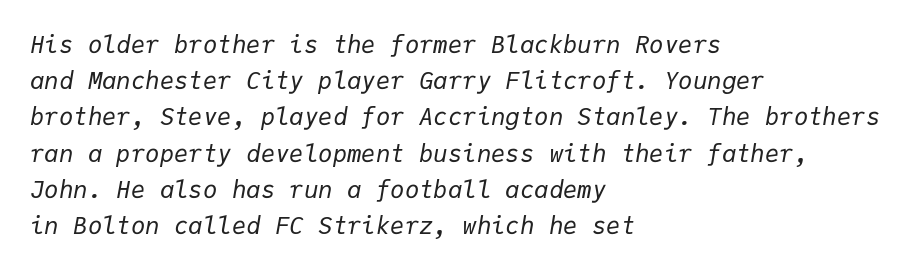
{"italic": "yes", "lean": "right", "slant_degrees": 9, "bold": "no", "underline": "no", "align": "left", "line_spacing": "normal", "line_spacing_ratio": 1.51, "letter_spacing": "normal", "letter_spacing_em": 0.0, "glyph_px": 24}
